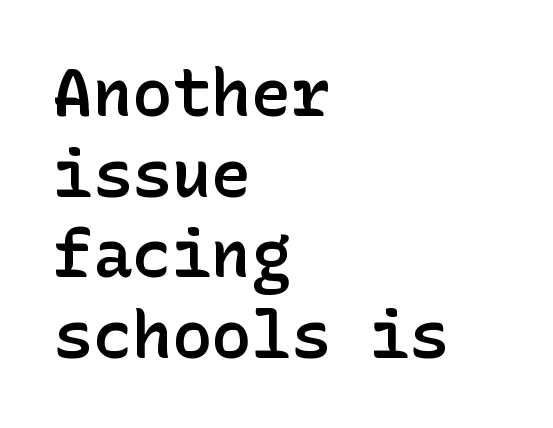
The letters are semibold — heavier than regular but short of a full bold. To sum up the face: it is a sans, with no serifs. The gaps between neighbouring characters are ordinary and unremarkable. Every character sits straight up, as roman type does. The compositor pushed each line to the left boundary.
